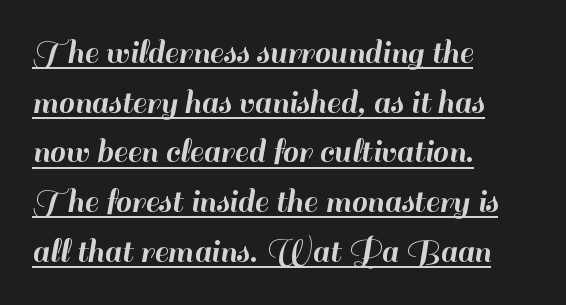
The face used here is rendered with its standard letterfit. Proportional: the letters do not fall into vertical columns. Left-aligned paragraph, ragged on the right. Note: no serifs on the glyphs.
